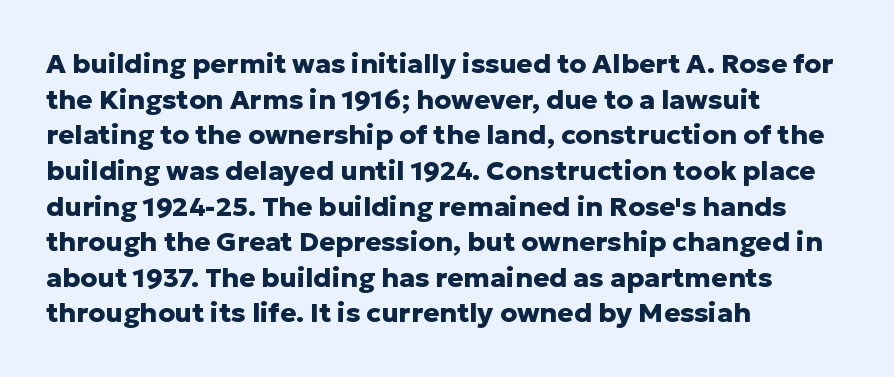
The image shows 27 px bold type, upright; set left-aligned, normal line spacing (1.32x), normal letter spacing, not underlined.
